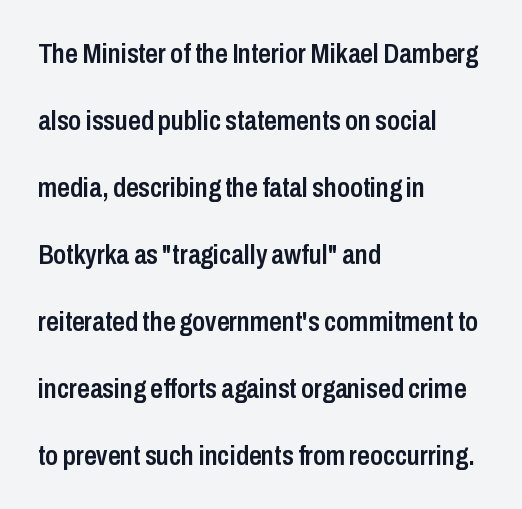
Q: Is the text bold? A: Semi-bold.
Q: Is the text italic (slanted)? A: No, it is upright.
Q: Is the typeface a serif or a sans-serif typeface? A: Sans-serif.
Q: Is the text underlined? A: No.
Q: How is the paragraph aligned? A: Left-aligned.
Q: Is the spacing between letters normal or unusually wide? A: Normal.
Q: Is the spacing between lines tight, normal or loose? A: Loose.
Q: Width (condensed, normal, or wide)? A: Condensed.
Q: Stroke contrast? A: Low.
Q: x-height? A: Medium.
Q: Monospaced? A: No.
